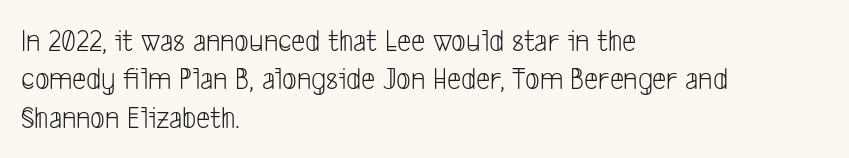
Where is the straight margin? On the left. The space beneath each line is pristine and unruled. Classification — sans serif. Character widths vary here, with narrow letters taking less room than wide ones. No chunkiness to these letters — they're not bold. Glyph-to-glyph distance matches everyday printed text.
